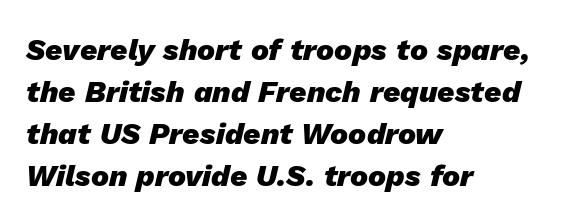
Q: Is the text bold? A: Yes.
Q: Is the text italic (slanted)? A: Yes, it leans right by about 13 degrees.
Q: Is the text underlined? A: No.
Q: How is the paragraph aligned? A: Left-aligned.
Q: Is the spacing between letters normal or unusually wide? A: Normal.
Q: Is the spacing between lines tight, normal or loose? A: Normal.
Q: Width (condensed, normal, or wide)? A: Normal.
Q: Stroke contrast? A: Low.
Q: x-height? A: Medium.
Q: Monospaced? A: No.
